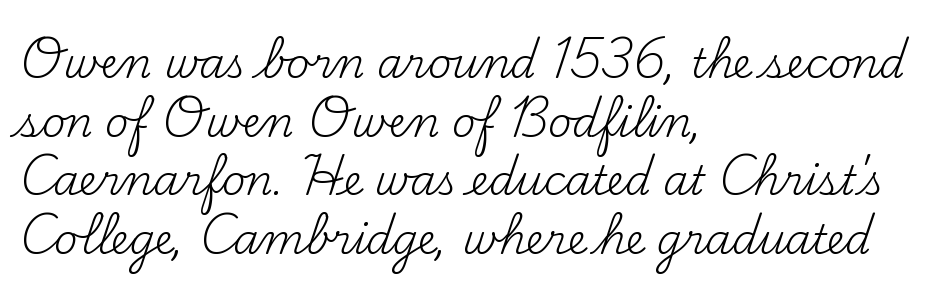
The image shows 41 px regular-weight serif type; set left-aligned, normal line spacing (1.43x), normal letter spacing, not underlined; medium stroke contrast and a small x-height.
